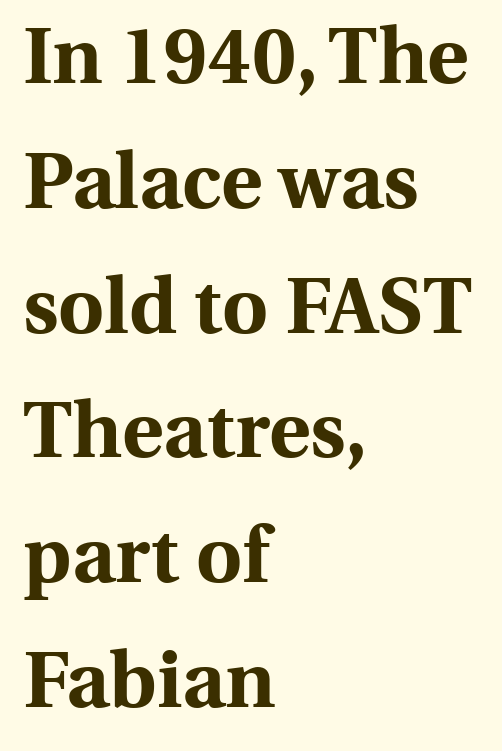
Has an underline been added? It has not. Each word holds together tightly as a unit, with standard inter-letter gaps. Students, this is bold: see how much ink each stroke carries. Upright lettering throughout.
